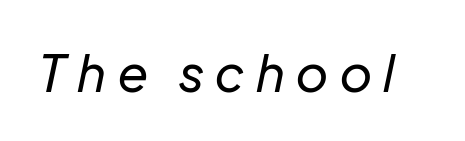
Q: Is the text bold? A: No.
Q: Is the text italic (slanted)? A: Yes, it leans right by about 12 degrees.
Q: Is the text underlined? A: No.
Q: Is the spacing between letters normal or unusually wide? A: Unusually wide.
Q: Width (condensed, normal, or wide)? A: Normal.
Q: Stroke contrast? A: Low.
Q: x-height? A: Medium.
Q: Monospaced? A: No.
